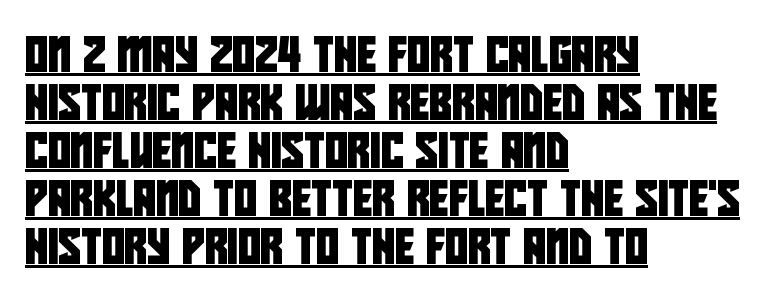
Is there an underline? Yes — a line sits under the letters. Alignment: flush left. Students, observe: this is what conventionally led text looks like. This sample has the flowing, uneven cadence of proportional lettering.
